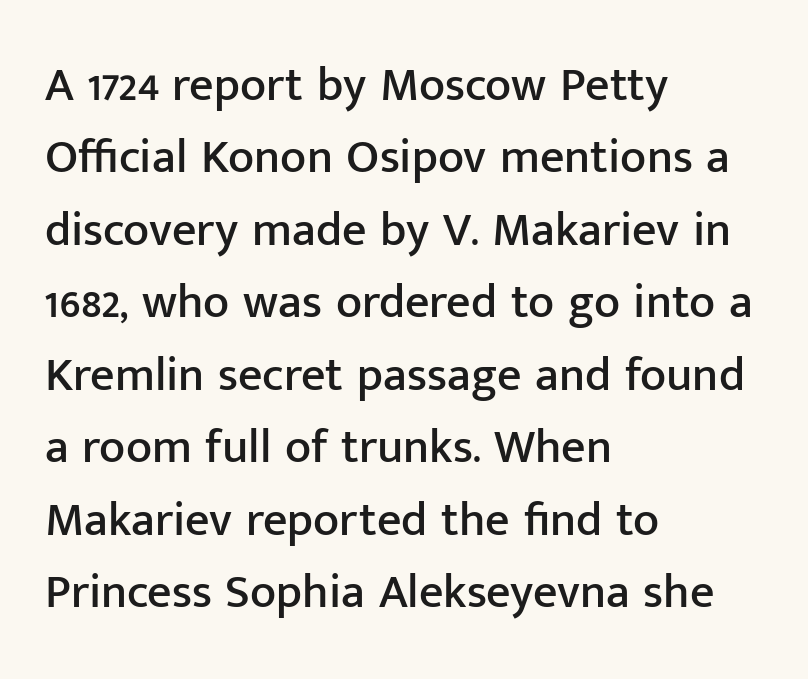
{"serif": "no", "italic": "no", "width": "normal", "stroke_contrast": "low", "x_height": "medium", "monospaced": "no", "underline": "no", "align": "left", "line_spacing": "normal", "line_spacing_ratio": 1.51, "letter_spacing": "normal", "letter_spacing_em": 0.0, "glyph_px": 48}
